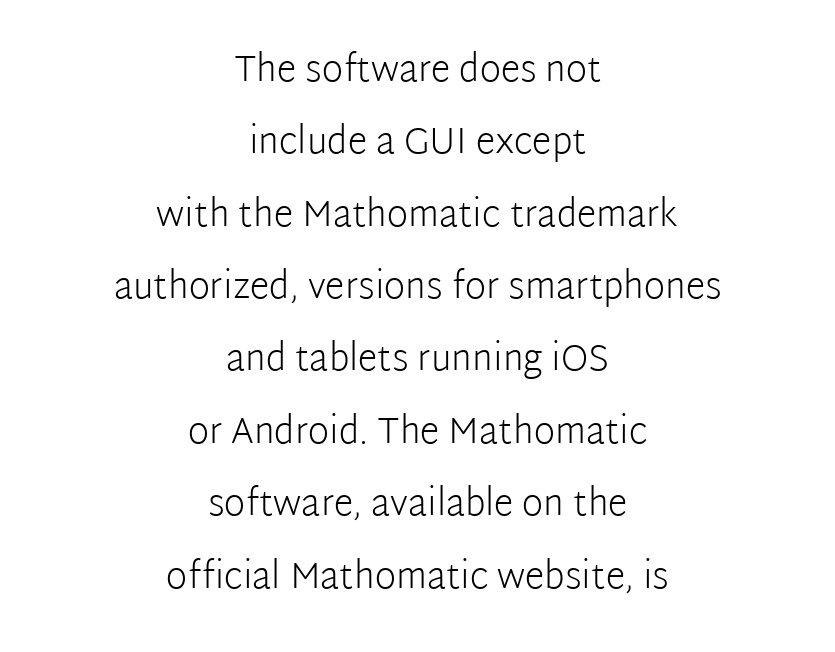
Q: Is the text bold? A: No.
Q: Is the text italic (slanted)? A: No, it is upright.
Q: Is the typeface a serif or a sans-serif typeface? A: Sans-serif.
Q: Is the text underlined? A: No.
Q: How is the paragraph aligned? A: Centered.
Q: Is the spacing between letters normal or unusually wide? A: Normal.
Q: Is the spacing between lines tight, normal or loose? A: Loose.
Q: Width (condensed, normal, or wide)? A: Normal.
Q: Stroke contrast? A: Low.
Q: x-height? A: Medium.
Q: Monospaced? A: No.
